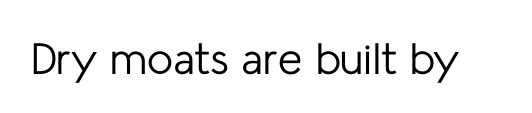
The image shows 44 px regular-weight sans-serif type, upright; set normal letter spacing, not underlined; low stroke contrast and a medium x-height.
